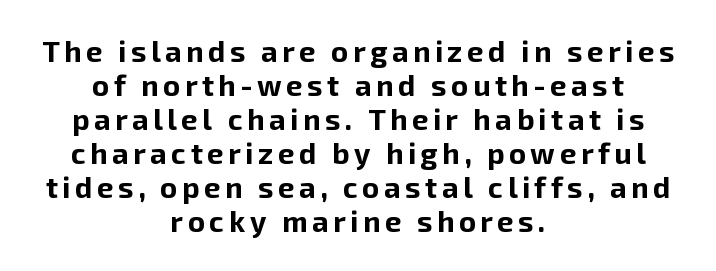
Q: Is the text bold? A: Yes.
Q: Is the text italic (slanted)? A: No, it is upright.
Q: Is the typeface a serif or a sans-serif typeface? A: Sans-serif.
Q: Is the text underlined? A: No.
Q: How is the paragraph aligned? A: Centered.
Q: Width (condensed, normal, or wide)? A: Normal.
Q: Stroke contrast? A: Low.
Q: x-height? A: Medium.
Q: Monospaced? A: No.
